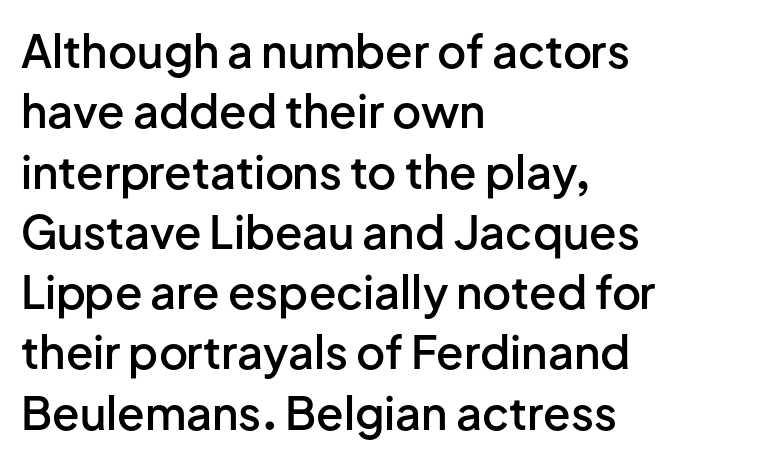
Students, this is semibold: more ink than regular, less than bold. Here the designer chose a conventional face with non-uniform glyph widths. What stands out about the letter spacing? Nothing — it is the standard amount. A typesetter would mark this as roman, not italic. The passage is arranged the way most books set body copy — flush left. What's the leading like? Ordinary, nothing unusual.
